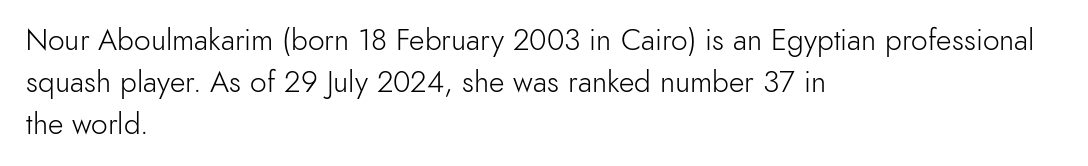
The image shows 30 px light sans-serif type, upright; set left-aligned, normal line spacing (1.4x), normal letter spacing, not underlined; a small x-height.
